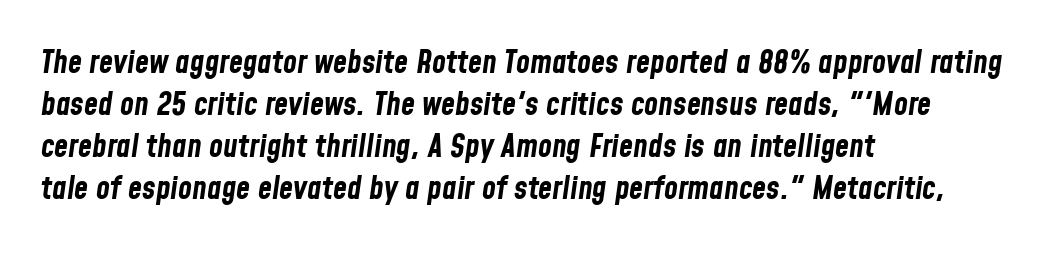
{"italic": "yes", "lean": "right", "slant_degrees": 8, "bold": "yes", "weight": "bold", "width": "condensed", "stroke_contrast": "low", "x_height": "medium", "monospaced": "no", "underline": "no", "align": "left", "line_spacing": "normal", "line_spacing_ratio": 1.31, "letter_spacing": "normal", "letter_spacing_em": 0.0, "glyph_px": 32}
